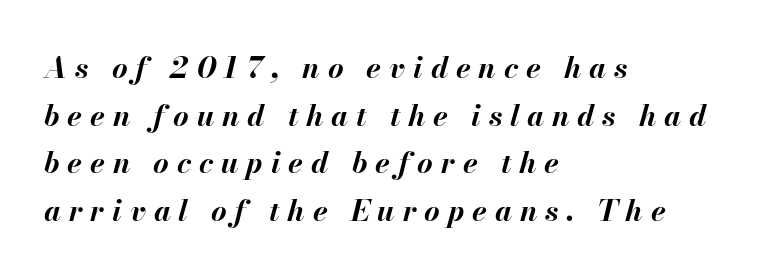
Q: Is the text bold? A: Yes.
Q: Is the text italic (slanted)? A: Yes, it leans right by about 13 degrees.
Q: Is the text underlined? A: No.
Q: How is the paragraph aligned? A: Left-aligned.
Q: Is the spacing between letters normal or unusually wide? A: Unusually wide.
Q: Is the spacing between lines tight, normal or loose? A: Normal.
Q: Width (condensed, normal, or wide)? A: Normal.
Q: Stroke contrast? A: Medium.
Q: x-height? A: Small.
Q: Monospaced? A: No.
